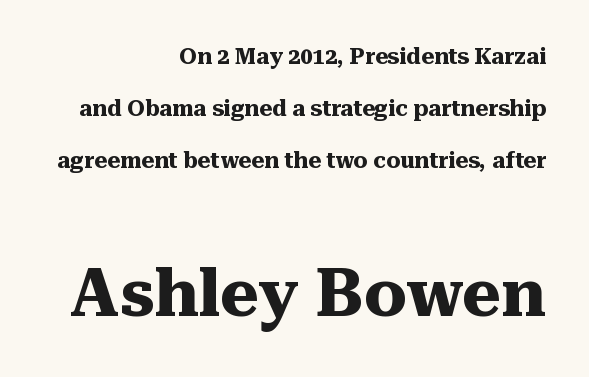
The image shows 67 px heavy serif type, upright; set right-aligned, loose line spacing (2.37x), normal letter spacing, not underlined; the second (bottom) block is 3.05x larger; medium stroke contrast and a medium x-height.
